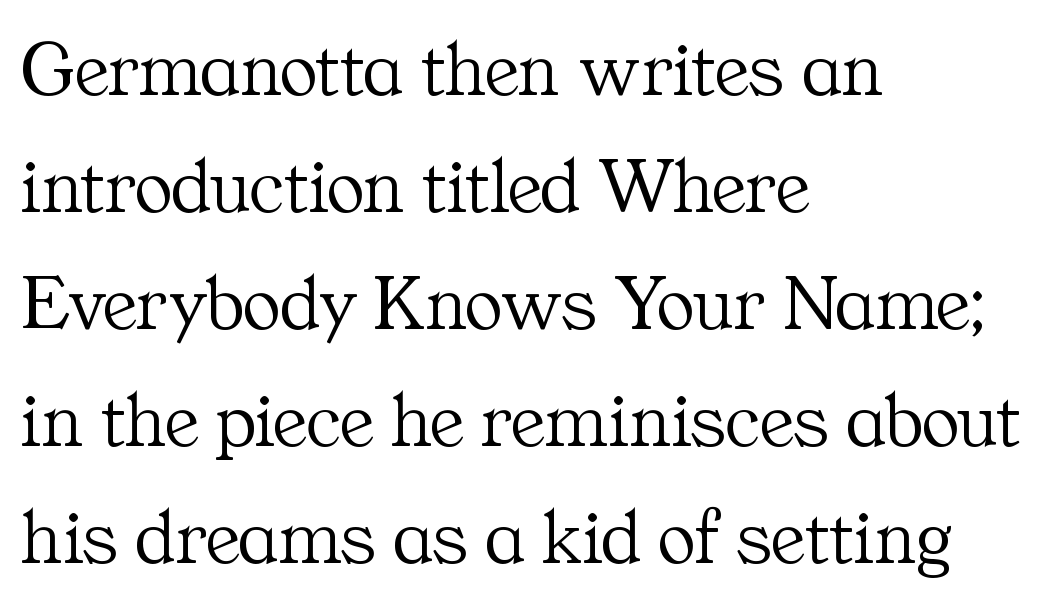
The image shows 79 px light serif type, upright; set left-aligned, normal line spacing (1.48x), normal letter spacing, not underlined; medium stroke contrast and a medium x-height.
